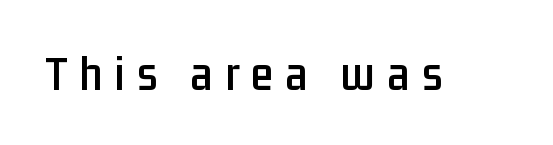
Q: Is the text italic (slanted)? A: No, it is upright.
Q: Is the typeface a serif or a sans-serif typeface? A: Sans-serif.
Q: Is the text underlined? A: No.
Q: Is the spacing between letters normal or unusually wide? A: Unusually wide.
Q: Width (condensed, normal, or wide)? A: Condensed.
Q: Stroke contrast? A: Low.
Q: x-height? A: Medium.
Q: Monospaced? A: No.
